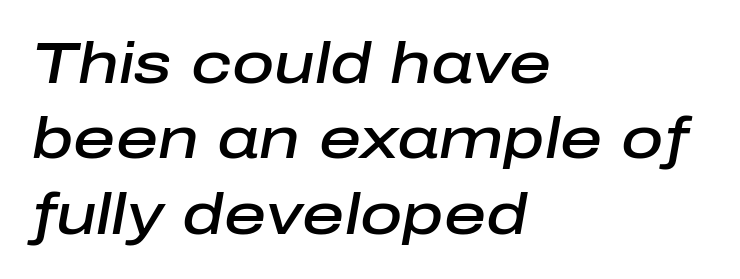
{"italic": "yes", "lean": "right", "slant_degrees": 10, "bold": "semi", "weight": "semibold", "width": "normal", "stroke_contrast": "low", "x_height": "medium", "monospaced": "no", "underline": "no", "align": "left", "line_spacing": "normal", "line_spacing_ratio": 1.3, "letter_spacing": "normal", "letter_spacing_em": 0.0, "glyph_px": 58}
